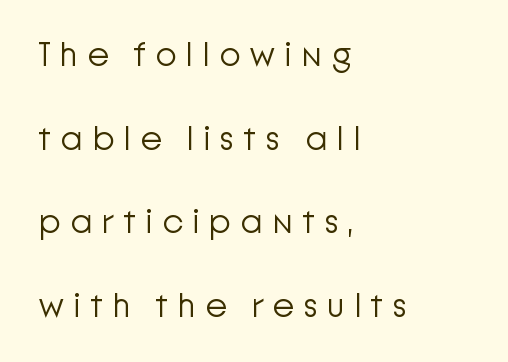
{"serif": "no", "italic": "no", "bold": "no", "weight": "light", "width": "normal", "stroke_contrast": "low", "x_height": "medium", "monospaced": "no", "underline": "no", "align": "left", "line_spacing": "loose", "line_spacing_ratio": 2.39, "letter_spacing": "wide", "letter_spacing_em": 0.25, "glyph_px": 35}
